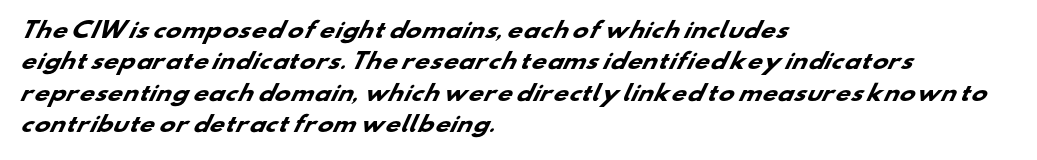
{"bold": "yes", "underline": "no", "align": "left", "line_spacing": "normal", "line_spacing_ratio": 1.5, "letter_spacing": "normal", "letter_spacing_em": 0.0, "glyph_px": 21}
